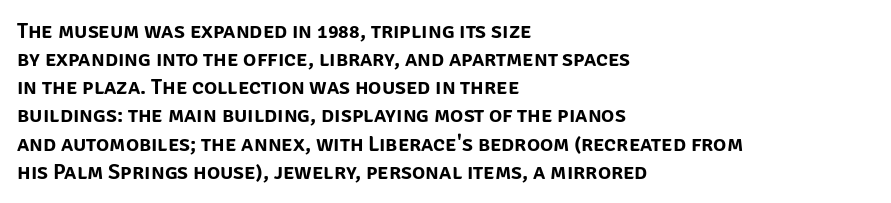
The image shows 22 px text type, upright; set left-aligned, normal line spacing (1.28x), normal letter spacing, not underlined.
